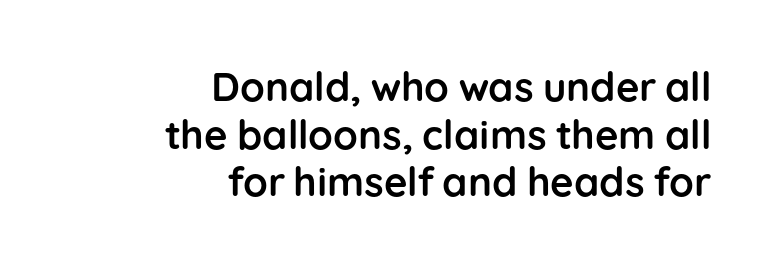
Here the designer chose a conventional face with non-uniform glyph widths. Compared with an ordinary text face, these strokes are far heavier — a full bold. Is there any slant? The stems are plumb. Note: no serifs on the glyphs. Every row of glyphs terminates at an identical x-position on the right. Anything drawn beneath the words? Only blank space.
